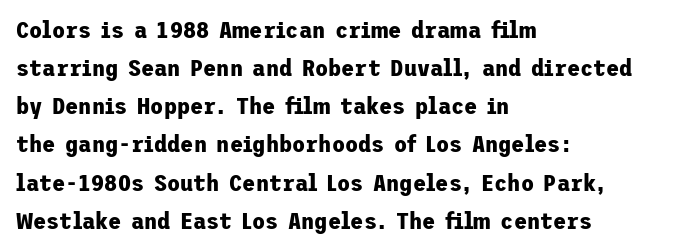
The image shows 24 px bold type, upright; set left-aligned, normal line spacing (1.59x), normal letter spacing, not underlined.
